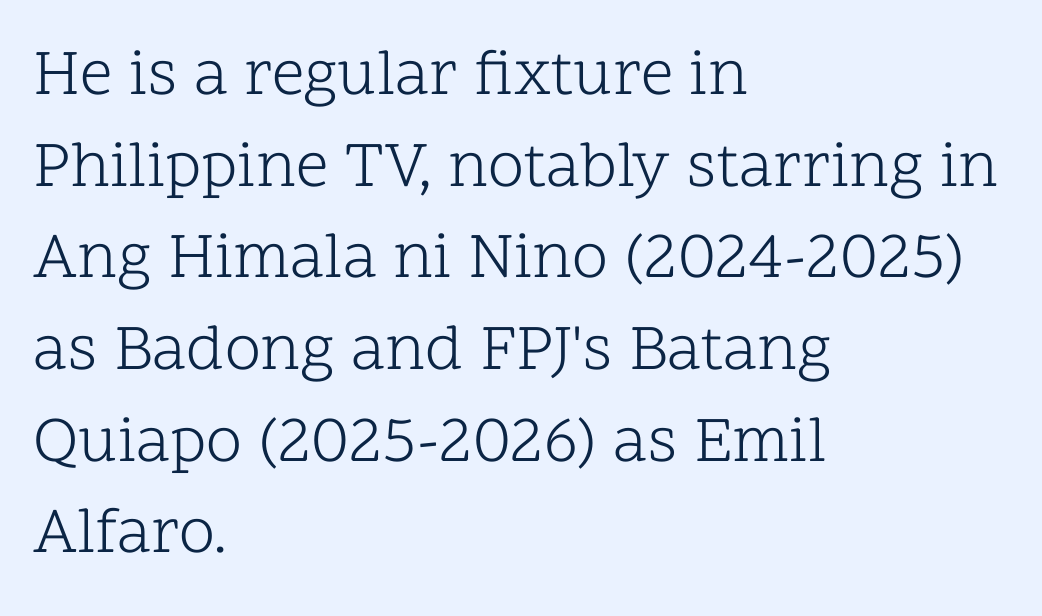
{"serif": "yes", "italic": "no", "bold": "no", "weight": "light", "width": "normal", "stroke_contrast": "low", "x_height": "medium", "monospaced": "no", "underline": "no", "align": "left", "line_spacing": "normal", "line_spacing_ratio": 1.41, "letter_spacing": "normal", "letter_spacing_em": 0.0, "glyph_px": 65}
